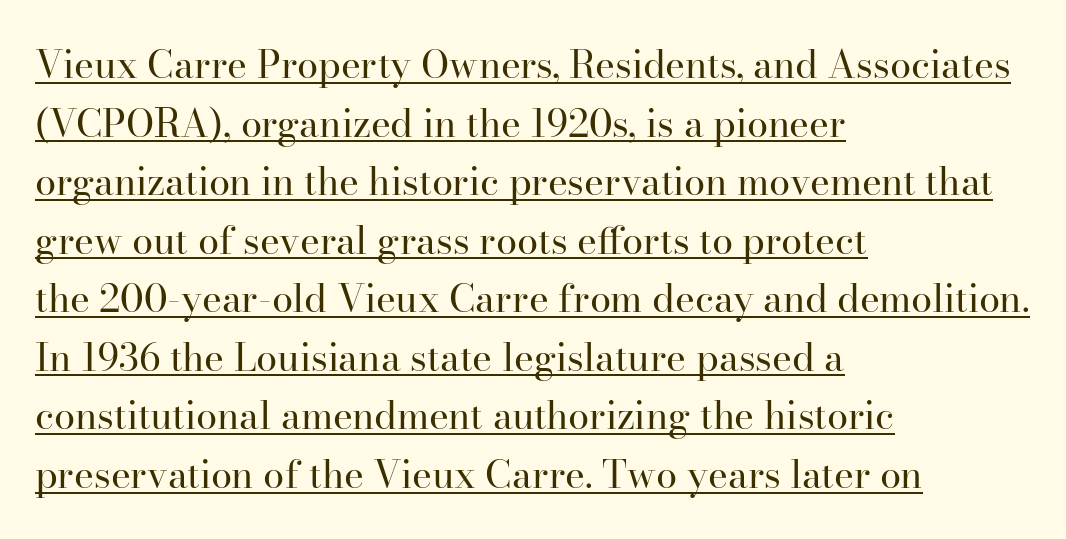
{"serif": "yes", "italic": "no", "bold": "no", "weight": "regular", "width": "normal", "stroke_contrast": "high", "x_height": "small", "monospaced": "no", "underline": "yes", "align": "left", "line_spacing": "normal", "line_spacing_ratio": 1.54, "letter_spacing": "normal", "letter_spacing_em": 0.0, "glyph_px": 38}
